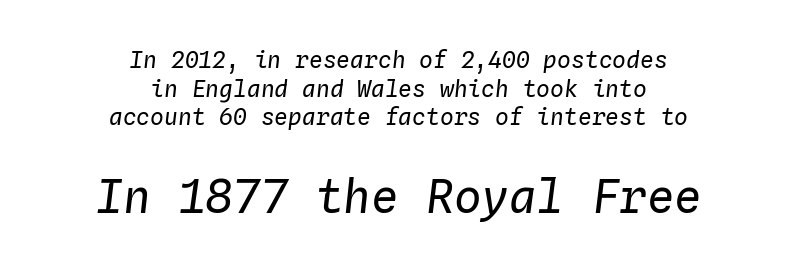
{"italic": "yes", "lean": "right", "slant_degrees": 4, "bold": "no", "weight": "regular", "width": "normal", "stroke_contrast": "low", "x_height": "medium", "monospaced": "yes", "underline": "no", "align": "center", "line_spacing": "normal", "line_spacing_ratio": 1.25, "letter_spacing": "normal", "letter_spacing_em": 0.0, "larger_block": "second", "size_ratio": 2.0, "glyph_px": 46}
